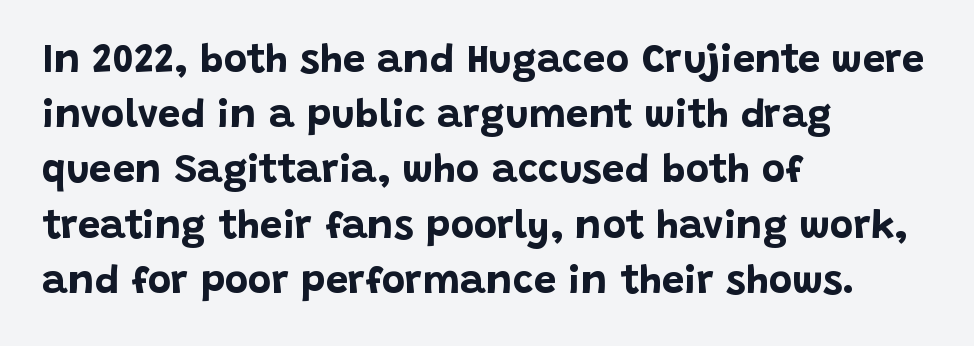
If you measured baseline to baseline, you'd find a middling distance. Plain, unruled lines of type. The ragged edge is on the right, which tells us the setting is flush left. This sample uses an upright cut, with every glyph sitting square on the baseline. The letterforms sit shoulder to shoulder at normal distance.
